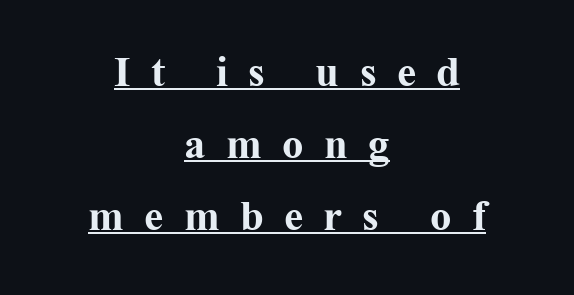
The image shows 43 px bold serif type, upright; set centered, normal line spacing (1.67x), unusually wide letter spacing (+0.47 em), underlined; medium stroke contrast and a medium x-height.
